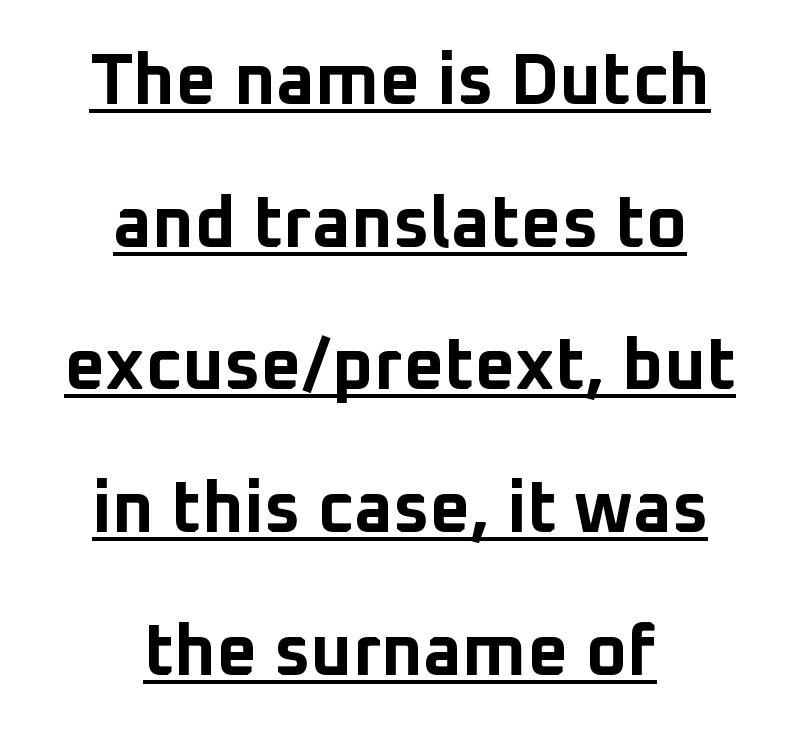
This sample has the flowing, uneven cadence of proportional lettering. Neither beginnings nor endings align; midpoints do. Nope, no serifs anywhere on these letters. A baseline rule has been typeset under these characters.
